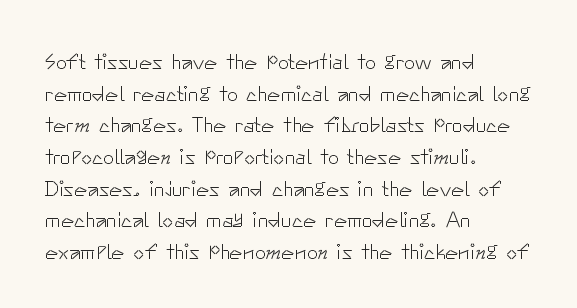
Ordinary non-slanted type is in use. Whoever set this chose a conventional vertical rhythm. Nothing unusual about the tracking: characters are spaced as the font intends. Every row of glyphs begins at an identical x-position on the left.
